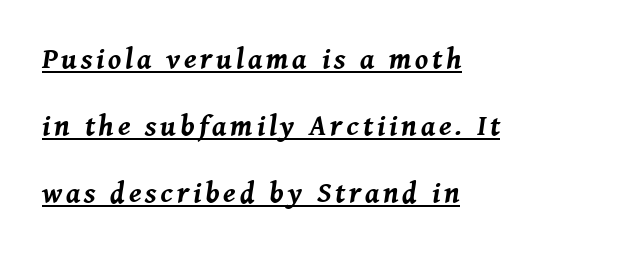
The image shows 29 px bold type, italic (leaning right); set left-aligned, loose line spacing (2.31x), underlined; medium stroke contrast and a medium x-height.
